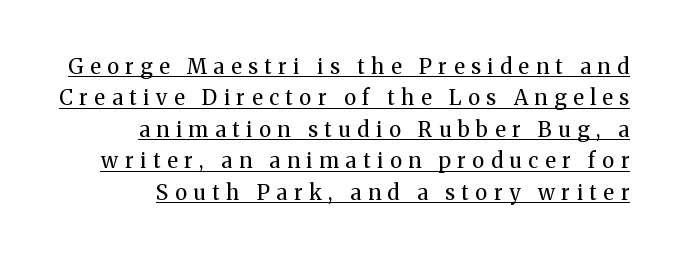
The vertical gap from one line to the next is medium. Honestly, the letter spacing is so wide it's the main thing you notice. Is this a heavy cut? Hardly; it is regular or lighter. Every character sits straight up, as roman type does. This sample carries an underscore along the baseline area.
